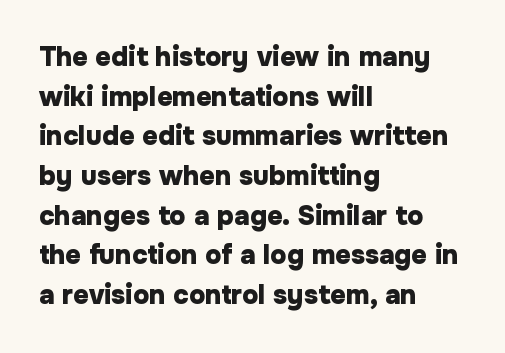
Q: Is the text bold? A: Yes.
Q: Is the text italic (slanted)? A: No, it is upright.
Q: Is the text underlined? A: No.
Q: How is the paragraph aligned? A: Left-aligned.
Q: Is the spacing between letters normal or unusually wide? A: Normal.
Q: Is the spacing between lines tight, normal or loose? A: Normal.
